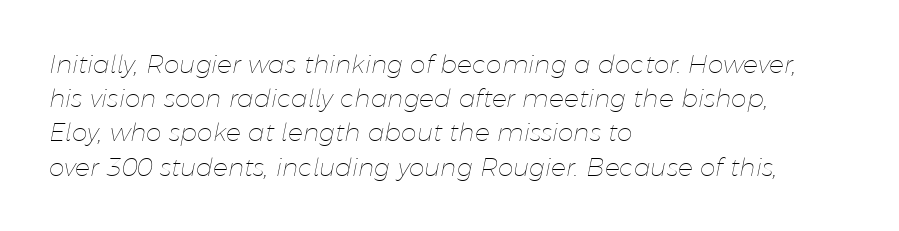
{"italic": "yes", "lean": "right", "slant_degrees": 11, "bold": "no", "underline": "no", "align": "left", "line_spacing": "normal", "line_spacing_ratio": 1.37, "letter_spacing": "normal", "letter_spacing_em": 0.0, "glyph_px": 25}
